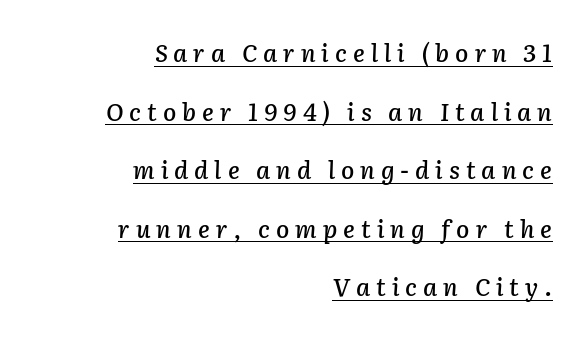
Q: Is the text italic (slanted)? A: Yes, it leans right by about 2 degrees.
Q: Is the text underlined? A: Yes.
Q: How is the paragraph aligned? A: Right-aligned.
Q: Is the spacing between letters normal or unusually wide? A: Unusually wide.
Q: Is the spacing between lines tight, normal or loose? A: Loose.
